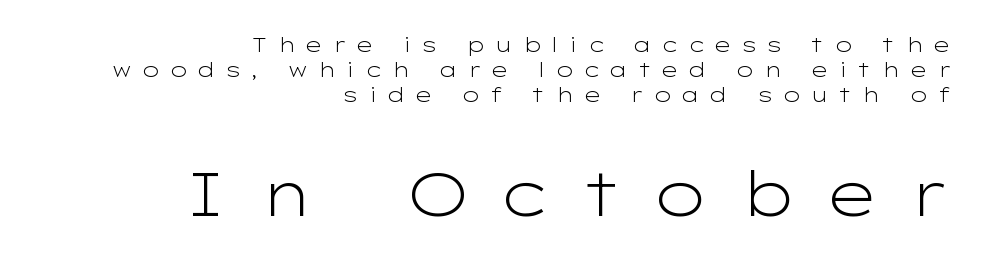
{"serif": "no", "italic": "no", "bold": "no", "weight": "light", "width": "wide", "stroke_contrast": "low", "x_height": "medium", "monospaced": "no", "underline": "no", "align": "right", "line_spacing_ratio": 1.24, "letter_spacing": "wide", "letter_spacing_em": 0.46, "larger_block": "second", "size_ratio": 3.05, "glyph_px": 61}
